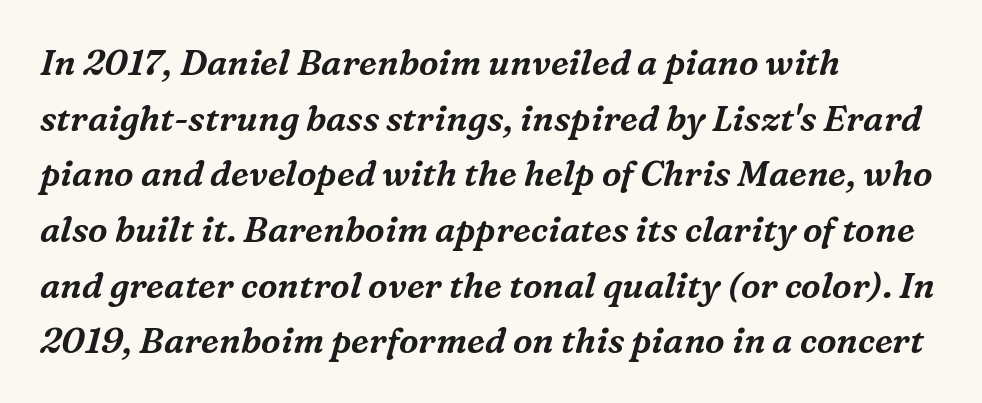
Q: Is the text italic (slanted)? A: Yes, it leans right by about 16 degrees.
Q: Is the typeface a serif or a sans-serif typeface? A: Serif.
Q: Is the text underlined? A: No.
Q: How is the paragraph aligned? A: Left-aligned.
Q: Is the spacing between letters normal or unusually wide? A: Normal.
Q: Is the spacing between lines tight, normal or loose? A: Normal.
Q: Width (condensed, normal, or wide)? A: Normal.
Q: Stroke contrast? A: Medium.
Q: x-height? A: Medium.
Q: Monospaced? A: No.
